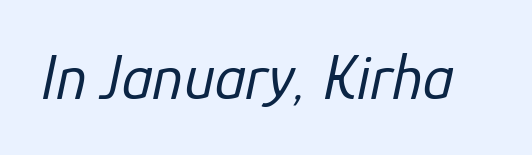
{"italic": "yes", "lean": "right", "slant_degrees": 12, "bold": "no", "weight": "regular", "width": "normal", "stroke_contrast": "low", "x_height": "medium", "monospaced": "no", "underline": "no", "letter_spacing": "normal", "letter_spacing_em": 0.0, "glyph_px": 64}
